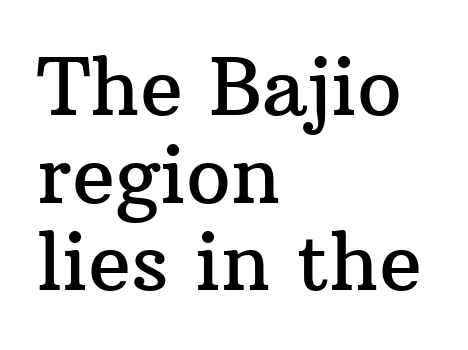
The image shows 79 px serif type, upright; set left-aligned, tight line spacing (1.11x), normal letter spacing, not underlined; medium stroke contrast and a medium x-height.
